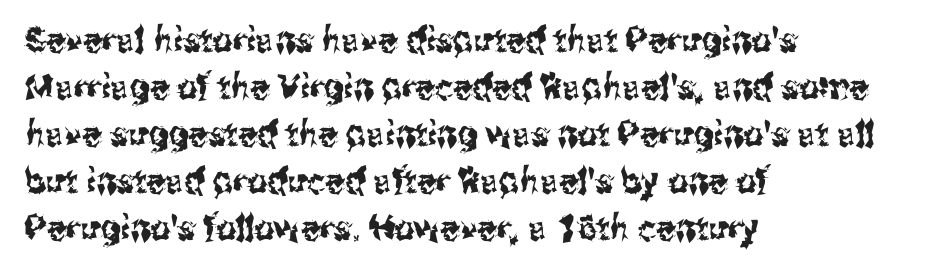
The image shows 35 px condensed sans-serif type, upright; set left-aligned, normal line spacing (1.34x), normal letter spacing, not underlined; medium stroke contrast and a medium x-height.
